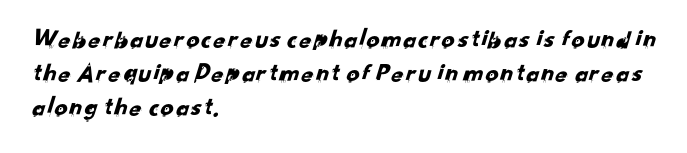
Q: Is the text underlined? A: No.
Q: How is the paragraph aligned? A: Left-aligned.
Q: Is the spacing between letters normal or unusually wide? A: Normal.
Q: Is the spacing between lines tight, normal or loose? A: Normal.
